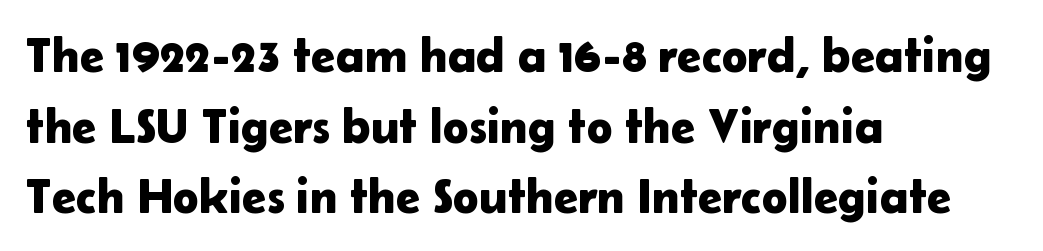
{"serif": "no", "italic": "no", "width": "normal", "stroke_contrast": "low", "x_height": "medium", "monospaced": "no", "underline": "no", "align": "left", "line_spacing": "normal", "line_spacing_ratio": 1.44, "letter_spacing": "normal", "letter_spacing_em": 0.0, "glyph_px": 49}
